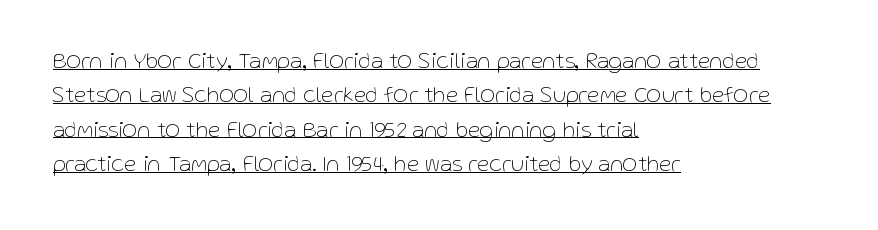
Q: Is the text bold? A: No.
Q: Is the text italic (slanted)? A: No, it is upright.
Q: Is the text underlined? A: Yes.
Q: How is the paragraph aligned? A: Left-aligned.
Q: Is the spacing between letters normal or unusually wide? A: Normal.
Q: Is the spacing between lines tight, normal or loose? A: Normal.
